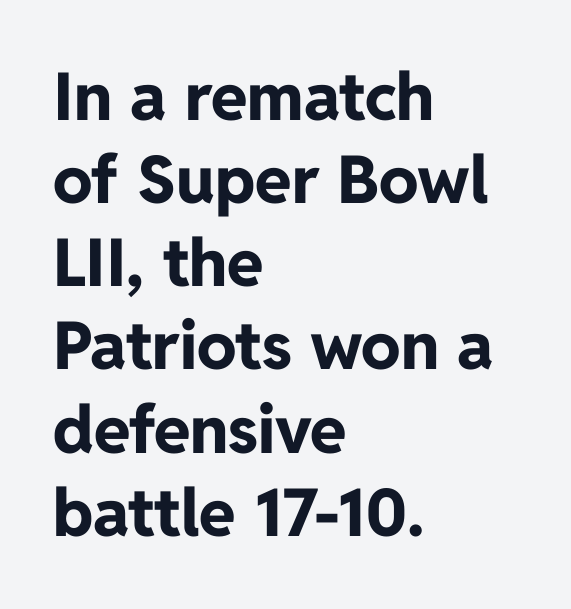
{"serif": "no", "italic": "no", "bold": "yes", "weight": "bold", "width": "normal", "stroke_contrast": "low", "x_height": "medium", "monospaced": "no", "underline": "no", "align": "left", "line_spacing": "normal", "line_spacing_ratio": 1.26, "letter_spacing": "normal", "letter_spacing_em": 0.0, "glyph_px": 66}
